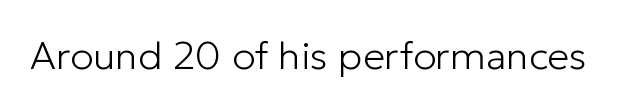
Q: Is the text bold? A: No.
Q: Is the text italic (slanted)? A: No, it is upright.
Q: Is the typeface a serif or a sans-serif typeface? A: Sans-serif.
Q: Is the text underlined? A: No.
Q: Is the spacing between letters normal or unusually wide? A: Normal.
Q: Width (condensed, normal, or wide)? A: Normal.
Q: Stroke contrast? A: Low.
Q: x-height? A: Medium.
Q: Monospaced? A: No.
